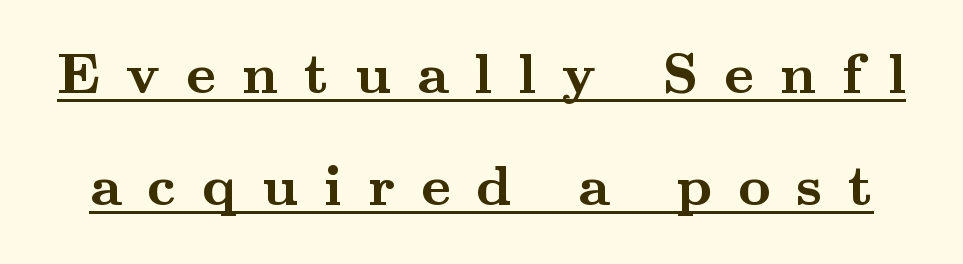
Q: Is the text bold? A: Yes.
Q: Is the text italic (slanted)? A: No, it is upright.
Q: Is the typeface a serif or a sans-serif typeface? A: Serif.
Q: Is the text underlined? A: Yes.
Q: Is the spacing between letters normal or unusually wide? A: Unusually wide.
Q: Is the spacing between lines tight, normal or loose? A: Loose.
Q: Width (condensed, normal, or wide)? A: Wide.
Q: Stroke contrast? A: Medium.
Q: x-height? A: Small.
Q: Monospaced? A: No.
